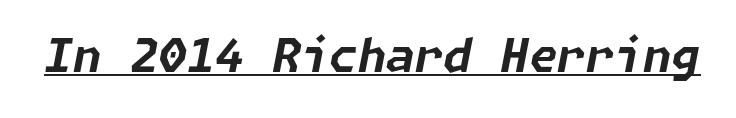
{"italic": "yes", "lean": "right", "slant_degrees": 11, "bold": "yes", "weight": "bold", "width": "normal", "stroke_contrast": "low", "x_height": "medium", "underline": "yes", "letter_spacing": "normal", "letter_spacing_em": 0.0, "glyph_px": 46}
